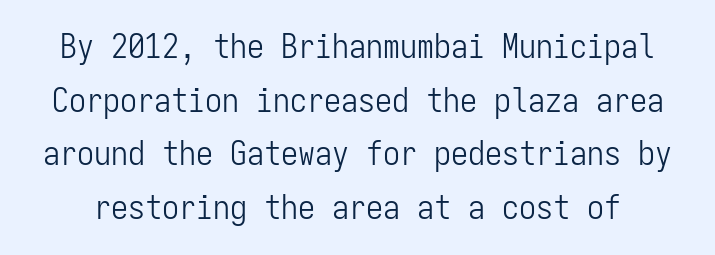
The image shows 34 px light, condensed sans-serif type, upright, monospaced; set normal line spacing (1.58x), normal letter spacing, not underlined; low stroke contrast and a medium x-height.
